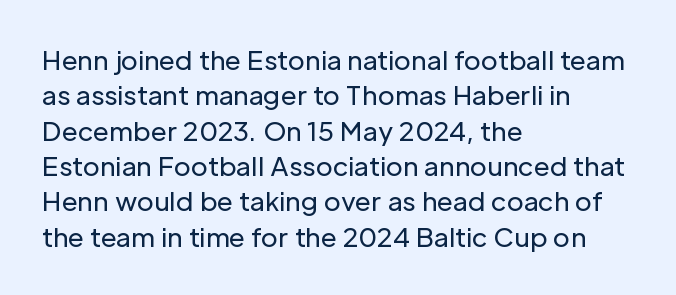
{"italic": "no", "bold": "no", "underline": "no", "align": "left", "line_spacing": "normal", "line_spacing_ratio": 1.36, "letter_spacing": "normal", "letter_spacing_em": 0.0, "glyph_px": 26}
